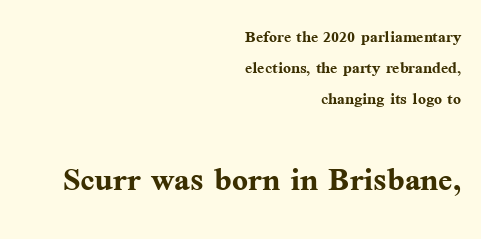
{"serif": "yes", "italic": "no", "bold": "yes", "weight": "semibold", "width": "normal", "stroke_contrast": "medium", "x_height": "medium", "monospaced": "no", "underline": "no", "align": "right", "line_spacing": "normal", "line_spacing_ratio": 1.48, "letter_spacing": "normal", "letter_spacing_em": 0.0, "larger_block": "second", "size_ratio": 2.0, "glyph_px": 42}
